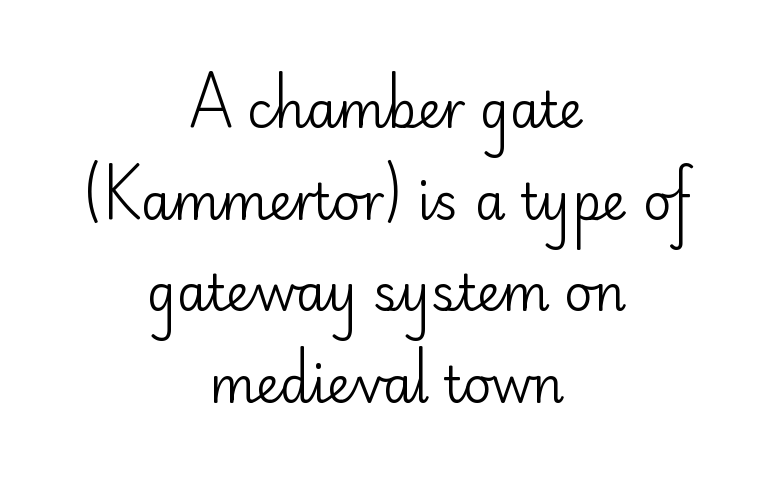
The image shows 49 px regular-weight sans-serif type, upright; set centered, line spacing 1.87x, normal letter spacing, not underlined; low stroke contrast and a small x-height.
